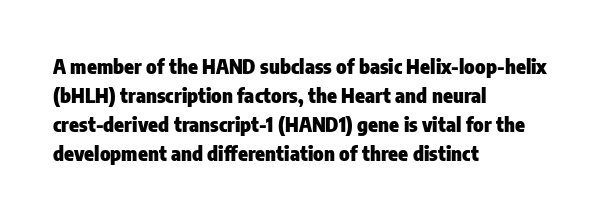
Q: Is the text bold? A: Yes.
Q: Is the text italic (slanted)? A: No, it is upright.
Q: Is the text underlined? A: No.
Q: How is the paragraph aligned? A: Left-aligned.
Q: Is the spacing between letters normal or unusually wide? A: Normal.
Q: Is the spacing between lines tight, normal or loose? A: Normal.
